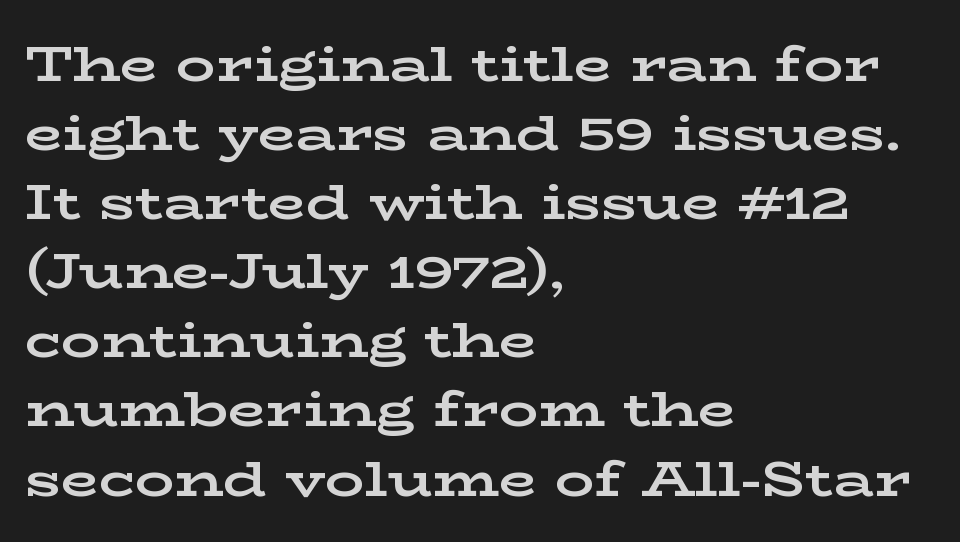
Check where the strokes stop: tiny serifs finish them off. There is no visible air inserted between adjacent glyphs. The type sits square on the baseline with zero lean. Quick note: underline off. The vertical gap from one line to the next is medium. Visually the block forms a straight wall on the left and a jagged coastline on the right.
